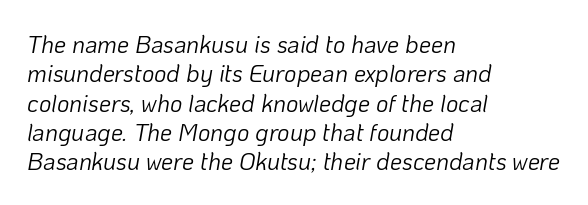
Alignment: flush left. Weight class: somewhere from thin through regular. Beneath every word, the page is bare. Compared with ordinary roman type, these characters are visibly tilted. The horizontal fit of the characters is conventional and even.
